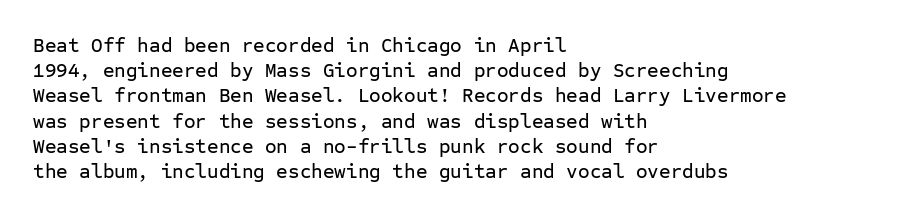
The image shows 20 px text type, upright; set left-aligned, normal line spacing (1.26x), normal letter spacing, not underlined.
